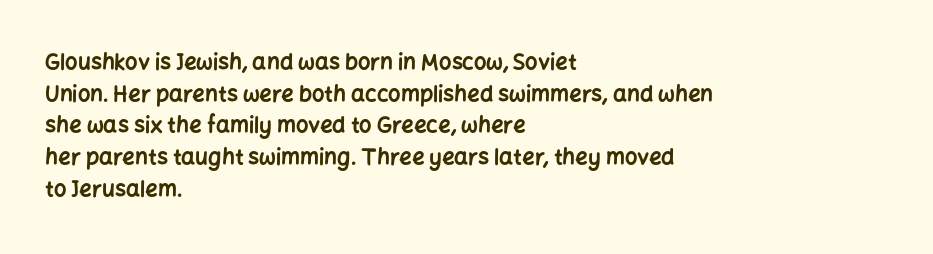
Q: Is the text bold? A: Yes.
Q: Is the text italic (slanted)? A: No, it is upright.
Q: Is the text underlined? A: No.
Q: How is the paragraph aligned? A: Left-aligned.
Q: Is the spacing between letters normal or unusually wide? A: Normal.
Q: Is the spacing between lines tight, normal or loose? A: Normal.
